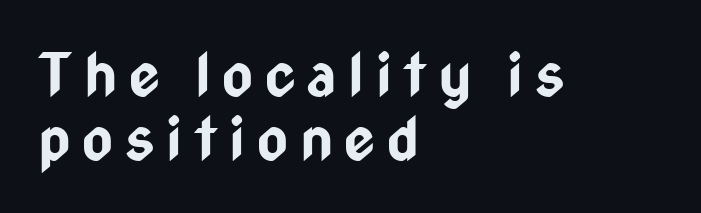
Q: Is the text bold? A: Yes.
Q: Is the text italic (slanted)? A: No, it is upright.
Q: Is the typeface a serif or a sans-serif typeface? A: Sans-serif.
Q: Is the text underlined? A: No.
Q: How is the paragraph aligned? A: Left-aligned.
Q: Is the spacing between letters normal or unusually wide? A: Unusually wide.
Q: Is the spacing between lines tight, normal or loose? A: Tight.
Q: Width (condensed, normal, or wide)? A: Condensed.
Q: Stroke contrast? A: Low.
Q: x-height? A: Medium.
Q: Monospaced? A: No.
